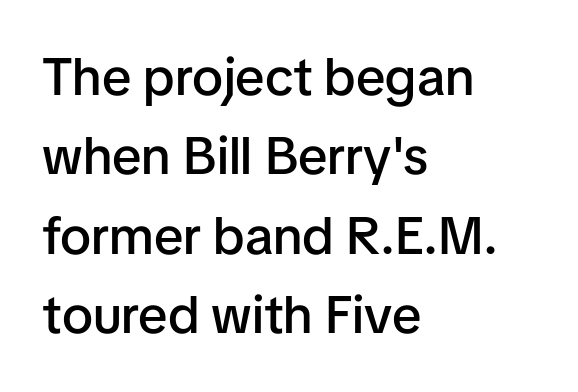
The image shows 53 px semibold sans-serif type, upright; set left-aligned, normal line spacing (1.5x), normal letter spacing, not underlined; low stroke contrast and a medium x-height.
